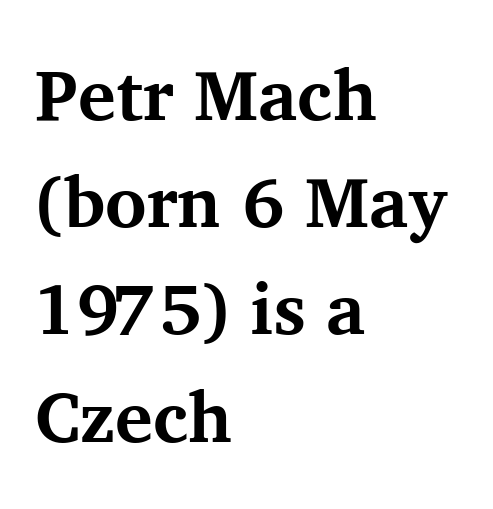
The image shows 71 px bold serif type, upright; set left-aligned, normal line spacing (1.51x), normal letter spacing, not underlined; medium stroke contrast and a medium x-height.
